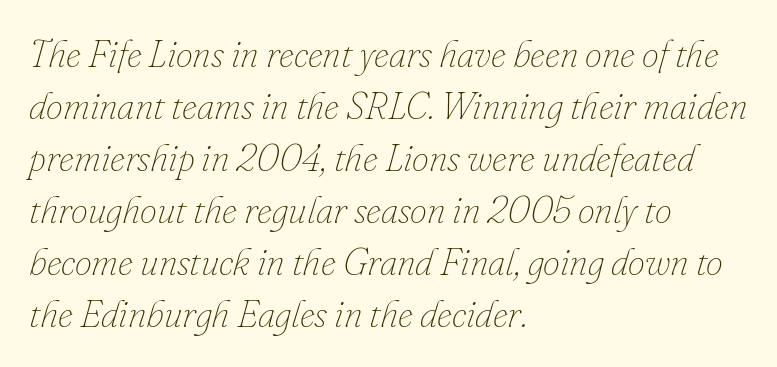
{"italic": "yes", "lean": "right", "slant_degrees": 16, "bold": "no", "weight": "thin", "width": "normal", "stroke_contrast": "low", "x_height": "small", "monospaced": "no", "underline": "no", "align": "left", "line_spacing": "normal", "line_spacing_ratio": 1.37, "letter_spacing": "normal", "letter_spacing_em": 0.0, "glyph_px": 38}
